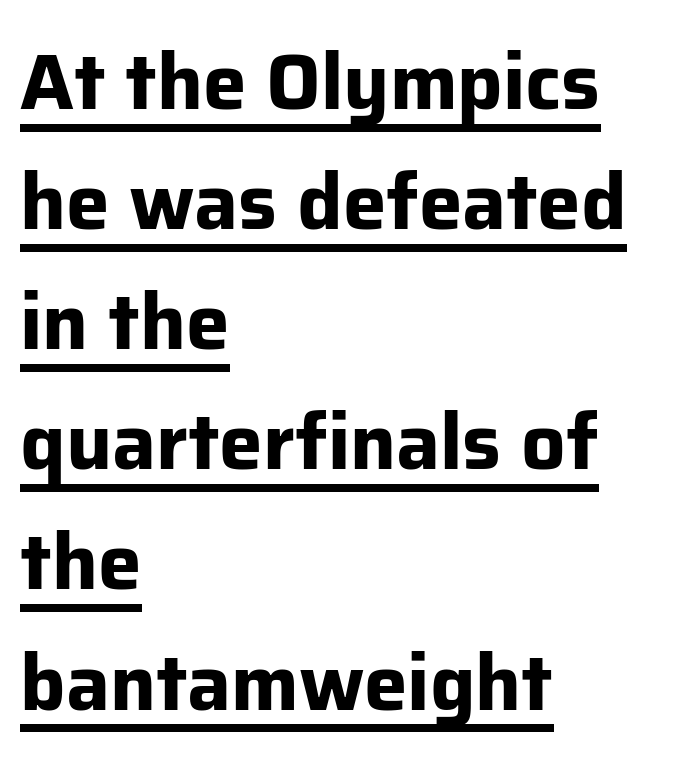
The image shows 78 px bold sans-serif type, upright; set left-aligned, normal line spacing (1.54x), normal letter spacing, underlined; low stroke contrast and a medium x-height.
